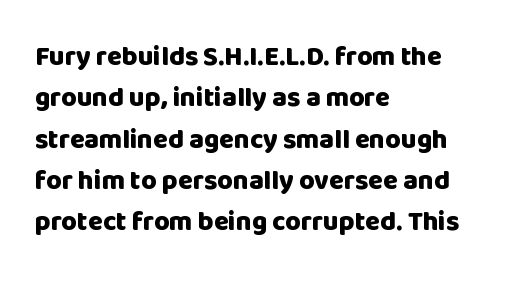
Q: Is the text bold? A: Yes.
Q: Is the text italic (slanted)? A: No, it is upright.
Q: Is the text underlined? A: No.
Q: How is the paragraph aligned? A: Left-aligned.
Q: Is the spacing between letters normal or unusually wide? A: Normal.
Q: Is the spacing between lines tight, normal or loose? A: Normal.
